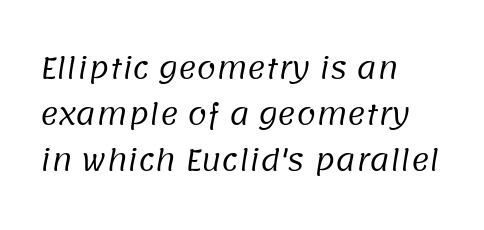
The image shows 28 px regular-weight sans-serif type; set left-aligned, normal line spacing (1.65x), normal letter spacing, not underlined; low stroke contrast and a large x-height.
